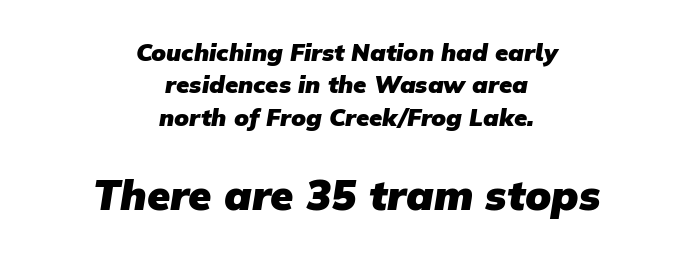
The image shows 42 px heavy sans-serif type; set centered, normal line spacing (1.35x), normal letter spacing, not underlined; the second (bottom) block is 1.75x larger; low stroke contrast and a medium x-height.
